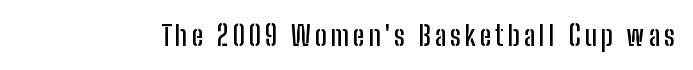
{"serif": "no", "italic": "no", "width": "condensed", "stroke_contrast": "low", "x_height": "medium", "monospaced": "no", "underline": "no", "glyph_px": 28}
